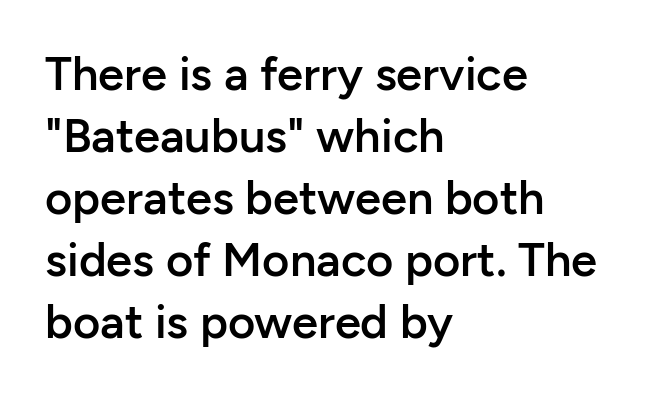
Q: Is the text bold? A: Semi-bold.
Q: Is the text italic (slanted)? A: No, it is upright.
Q: Is the typeface a serif or a sans-serif typeface? A: Sans-serif.
Q: Is the text underlined? A: No.
Q: How is the paragraph aligned? A: Left-aligned.
Q: Is the spacing between letters normal or unusually wide? A: Normal.
Q: Is the spacing between lines tight, normal or loose? A: Normal.
Q: Width (condensed, normal, or wide)? A: Normal.
Q: Stroke contrast? A: Low.
Q: x-height? A: Medium.
Q: Monospaced? A: No.
